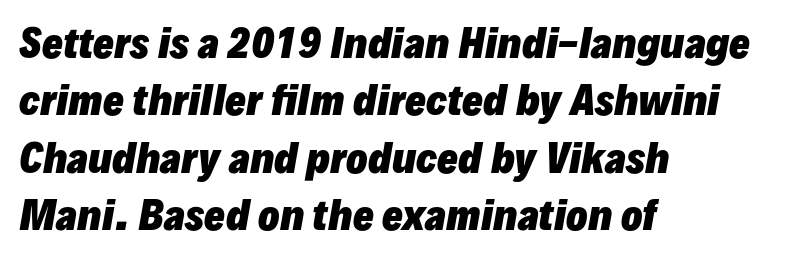
{"italic": "yes", "lean": "right", "slant_degrees": 10, "bold": "yes", "weight": "heavy", "width": "normal", "stroke_contrast": "low", "x_height": "medium", "monospaced": "no", "underline": "no", "align": "left", "line_spacing": "normal", "line_spacing_ratio": 1.47, "letter_spacing": "normal", "letter_spacing_em": 0.0, "glyph_px": 39}
